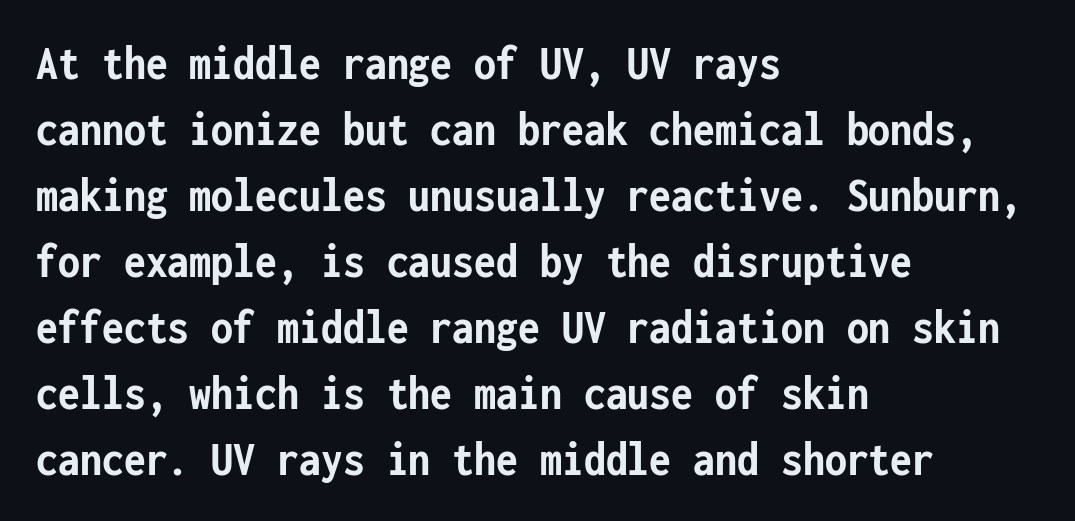
Layout note: lines flush left. The rendering shows plain stroke endings on the letterforms — a sans-serif design. Note the uniform advance width — an 'i' takes as much space as an 'm'. Heavy-handed strokes throughout: this text is bold.
